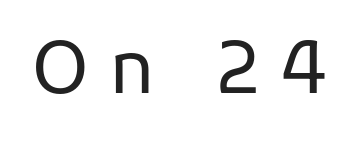
{"serif": "no", "italic": "no", "bold": "no", "weight": "regular", "width": "normal", "stroke_contrast": "low", "x_height": "medium", "monospaced": "no", "underline": "no", "letter_spacing": "wide", "letter_spacing_em": 0.29, "glyph_px": 72}
